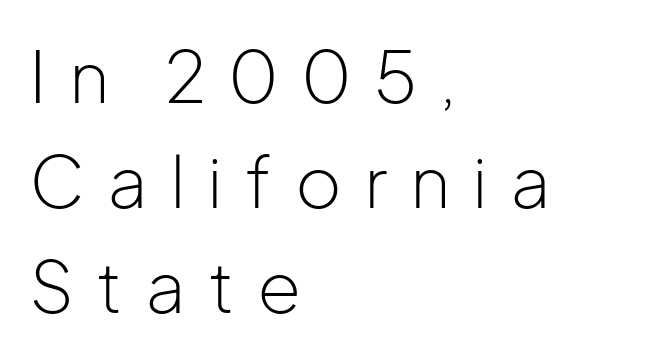
The image shows 71 px light sans-serif type, upright; set left-aligned, normal line spacing (1.48x), unusually wide letter spacing (+0.31 em), not underlined; low stroke contrast and a medium x-height.
